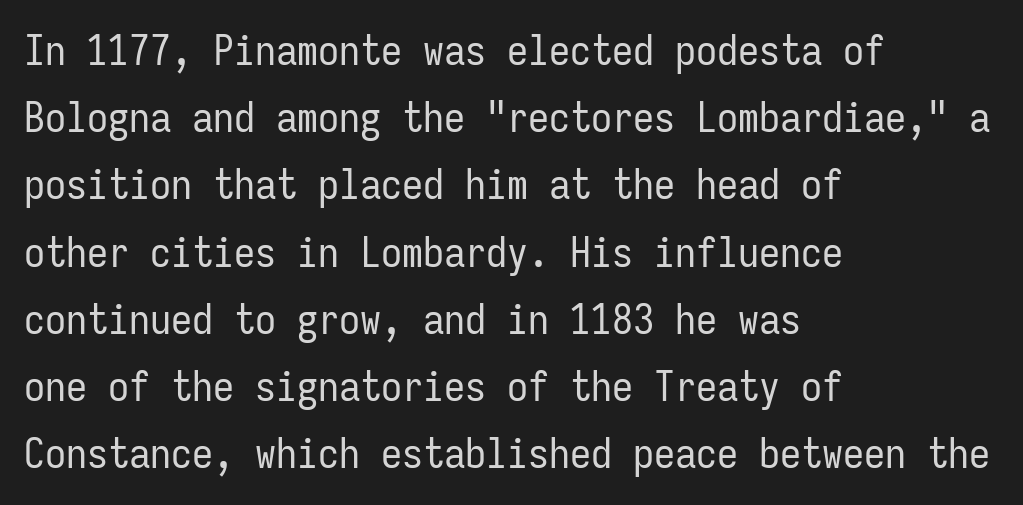
{"serif": "no", "italic": "no", "bold": "no", "weight": "regular", "width": "condensed", "stroke_contrast": "low", "x_height": "medium", "monospaced": "yes", "underline": "no", "align": "left", "line_spacing": "normal", "line_spacing_ratio": 1.6, "letter_spacing": "normal", "letter_spacing_em": 0.0, "glyph_px": 42}
